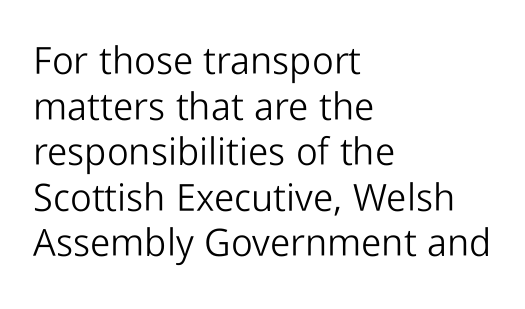
The image shows 38 px light sans-serif type, upright; set left-aligned, line spacing 1.2x, normal letter spacing, not underlined; low stroke contrast and a medium x-height.
